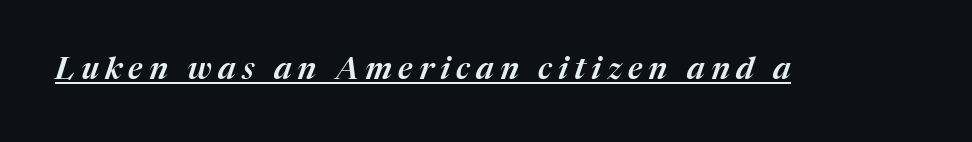
Here the glyphs are tracked loosely, breaking word shapes into spaced letters. The face used here appears with an underline applied. The typography opts for an oblique posture over an upright one. These lines are rendered in a variable-pitch font.
